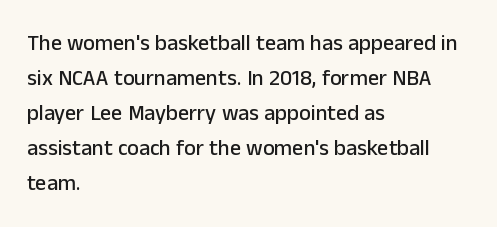
{"italic": "no", "underline": "no", "align": "left", "line_spacing": "normal", "line_spacing_ratio": 1.59, "letter_spacing": "normal", "letter_spacing_em": 0.0, "glyph_px": 22}
